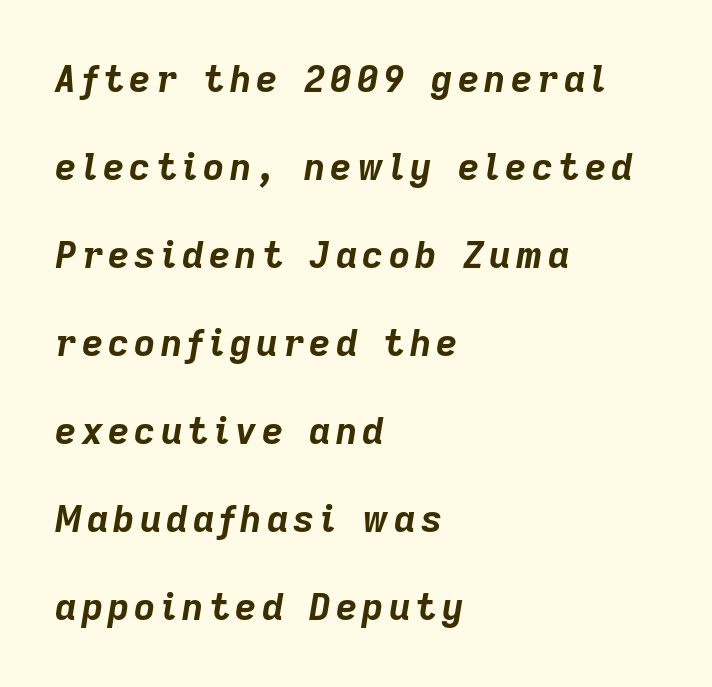
Q: Is the text bold? A: Yes.
Q: Is the text italic (slanted)? A: Yes, it leans right by about 9 degrees.
Q: Is the text underlined? A: No.
Q: How is the paragraph aligned? A: Left-aligned.
Q: Is the spacing between lines tight, normal or loose? A: Loose.
Q: Width (condensed, normal, or wide)? A: Normal.
Q: Stroke contrast? A: Low.
Q: x-height? A: Medium.
Q: Monospaced? A: No.
